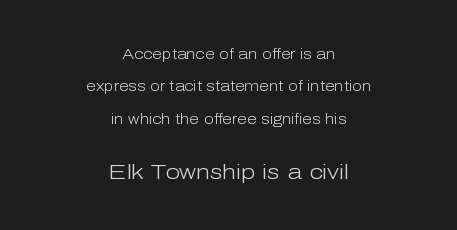
The letterforms sit at book weight or below. In terms of posture, this sample is upright. Nobody drew a line under any word here. Between one letter and the next there's only the usual sliver of space. This sample trades compactness for vertical openness between lines. Caption: multi-line text, centered on the measure.
